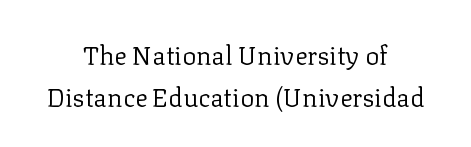
{"italic": "no", "bold": "no", "underline": "no", "align": "center", "line_spacing": "normal", "line_spacing_ratio": 1.6, "letter_spacing": "normal", "letter_spacing_em": 0.0, "glyph_px": 26}
